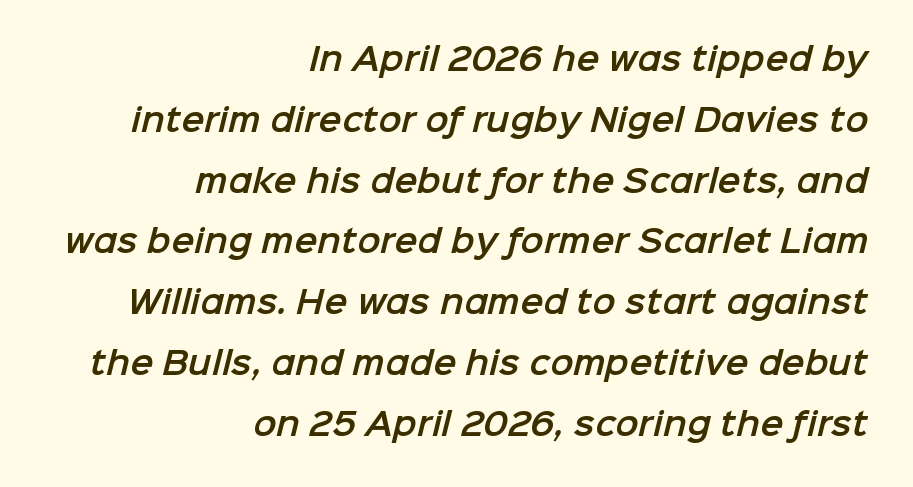
Q: Is the typeface a serif or a sans-serif typeface? A: Sans-serif.
Q: Is the text underlined? A: No.
Q: How is the paragraph aligned? A: Right-aligned.
Q: Is the spacing between letters normal or unusually wide? A: Normal.
Q: Is the spacing between lines tight, normal or loose? A: Loose.
Q: Width (condensed, normal, or wide)? A: Normal.
Q: Stroke contrast? A: Low.
Q: x-height? A: Medium.
Q: Monospaced? A: No.
